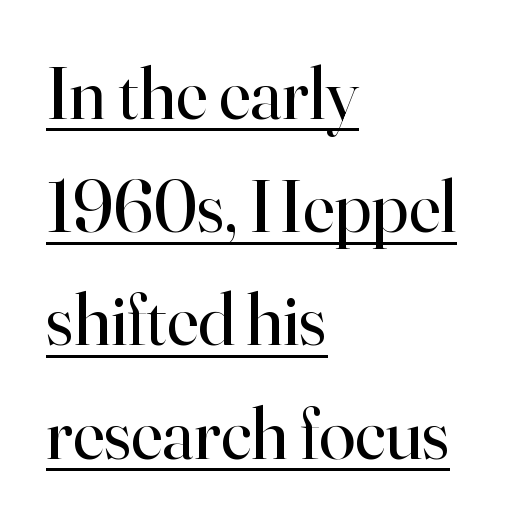
{"serif": "yes", "italic": "no", "bold": "no", "weight": "regular", "width": "normal", "stroke_contrast": "high", "x_height": "small", "monospaced": "no", "underline": "yes", "align": "left", "line_spacing": "normal", "line_spacing_ratio": 1.53, "letter_spacing": "normal", "letter_spacing_em": 0.0, "glyph_px": 74}
